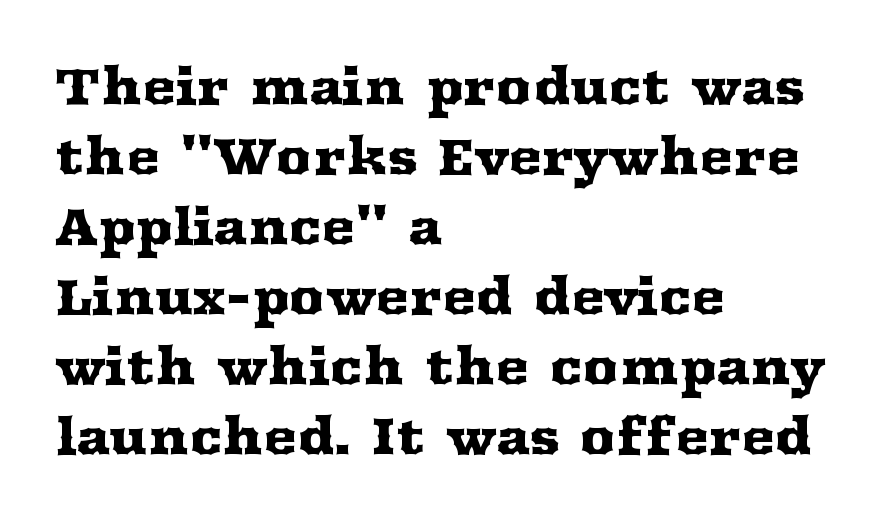
Q: Is the text italic (slanted)? A: No, it is upright.
Q: Is the typeface a serif or a sans-serif typeface? A: Serif.
Q: Is the text underlined? A: No.
Q: How is the paragraph aligned? A: Left-aligned.
Q: Is the spacing between letters normal or unusually wide? A: Normal.
Q: Is the spacing between lines tight, normal or loose? A: Normal.
Q: Width (condensed, normal, or wide)? A: Wide.
Q: Stroke contrast? A: Medium.
Q: x-height? A: Medium.
Q: Monospaced? A: No.
